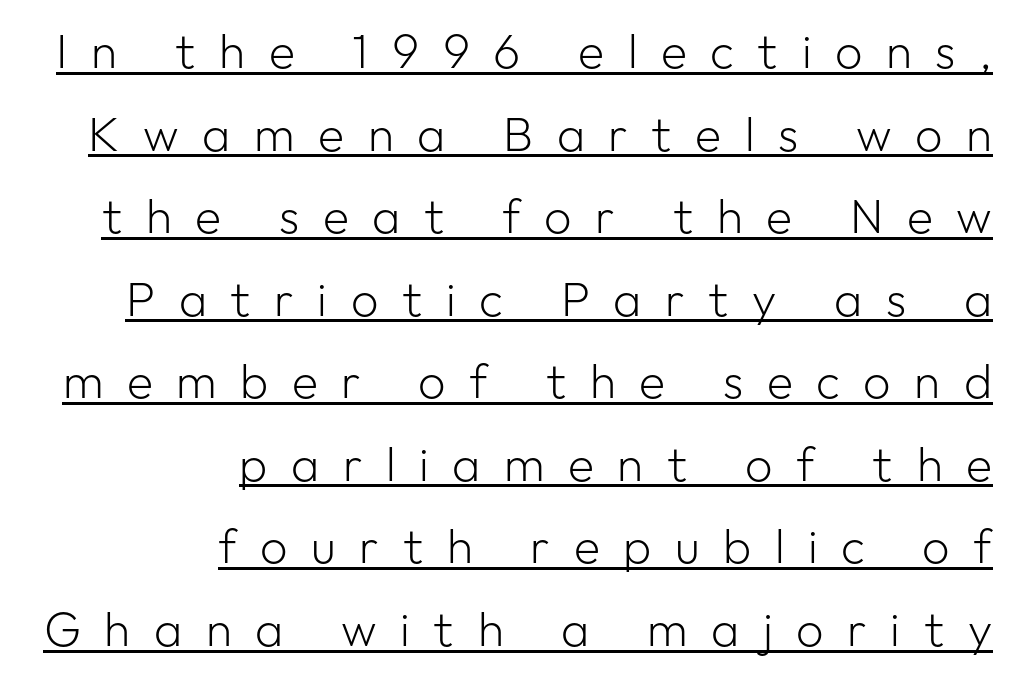
The image shows 48 px light sans-serif type, upright; set right-aligned, line spacing 1.72x, unusually wide letter spacing (+0.49 em), underlined; low stroke contrast and a medium x-height.
